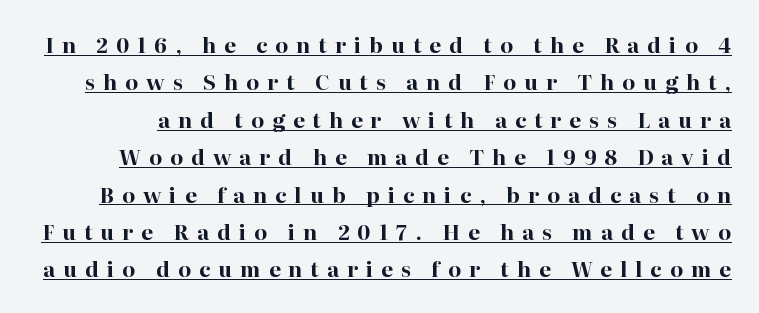
{"italic": "no", "bold": "yes", "underline": "yes", "line_spacing_ratio": 1.78, "letter_spacing": "wide", "letter_spacing_em": 0.38, "glyph_px": 21}
